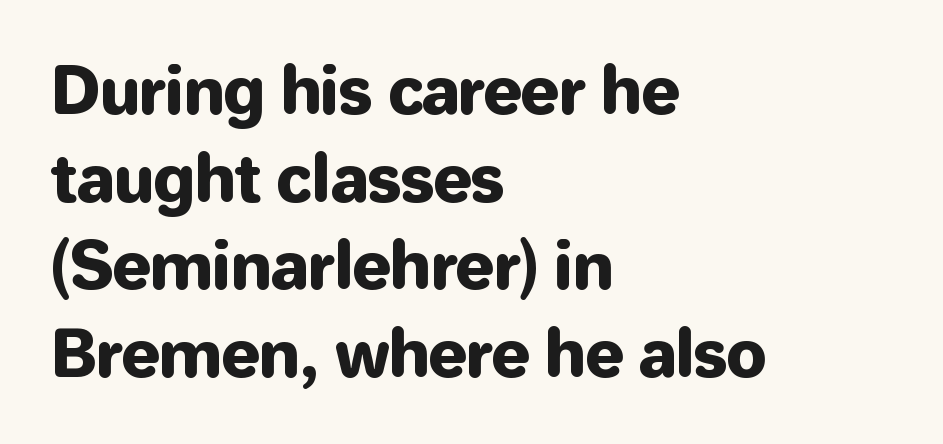
When letters stand straight like this, we call the style roman or upright. These lines are rendered in a variable-pitch font. Nobody touched the tracking dial on this one. Line starts are locked; line ends wander. Regarding leading, the lines here are spaced in the standard way.
